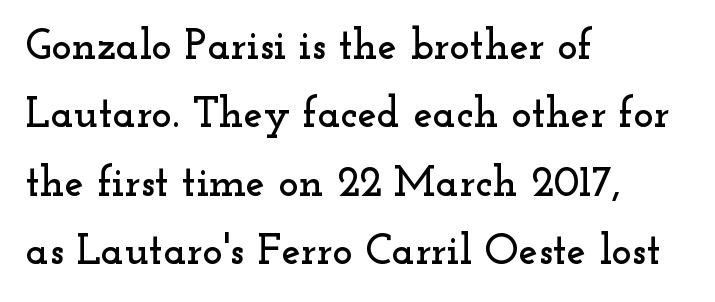
Q: Is the text italic (slanted)? A: No, it is upright.
Q: Is the typeface a serif or a sans-serif typeface? A: Serif.
Q: Is the text underlined? A: No.
Q: How is the paragraph aligned? A: Left-aligned.
Q: Is the spacing between letters normal or unusually wide? A: Normal.
Q: Is the spacing between lines tight, normal or loose? A: Normal.
Q: Width (condensed, normal, or wide)? A: Wide.
Q: Stroke contrast? A: Low.
Q: x-height? A: Small.
Q: Monospaced? A: No.
